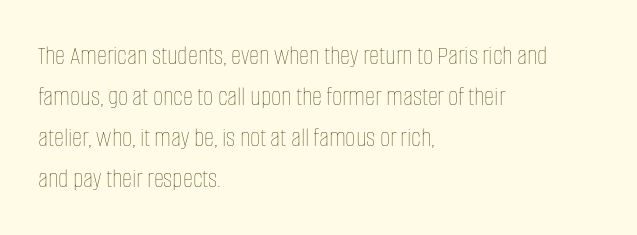
The image shows 28 px thin, condensed type, upright; set left-aligned, normal line spacing (1.47x), normal letter spacing, not underlined; low stroke contrast and a large x-height.
